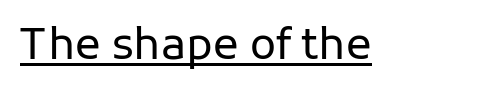
{"serif": "no", "italic": "no", "bold": "no", "weight": "regular", "width": "normal", "stroke_contrast": "low", "x_height": "medium", "monospaced": "no", "underline": "yes", "letter_spacing": "normal", "letter_spacing_em": 0.0, "glyph_px": 43}
